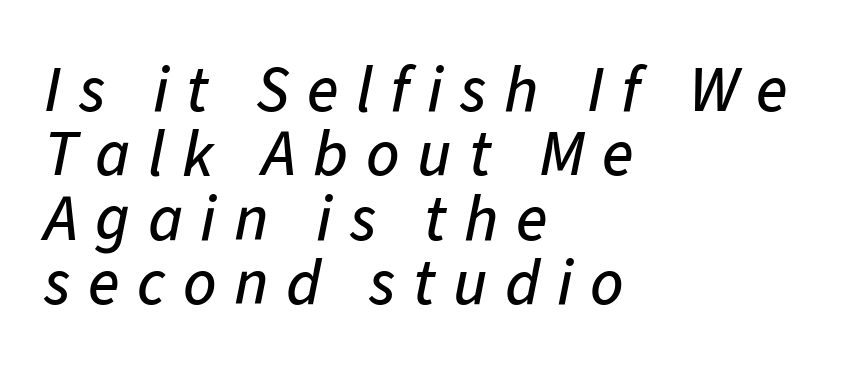
Look at the tracking — it's clearly loosened, letters drifting apart. Note the varied advance widths — an 'i' is clearly narrower than an 'm'. Plain, unruled lines of type. The text block is weighted toward the left margin, trailing off unevenly rightward. The rendering uses a small line-height, squeezing the rows. An italicized treatment has been applied to the whole sample.
